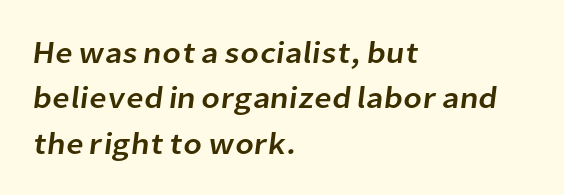
Q: Is the typeface a serif or a sans-serif typeface? A: Sans-serif.
Q: Is the text underlined? A: No.
Q: How is the paragraph aligned? A: Left-aligned.
Q: Is the spacing between letters normal or unusually wide? A: Normal.
Q: Is the spacing between lines tight, normal or loose? A: Normal.
Q: Width (condensed, normal, or wide)? A: Normal.
Q: Stroke contrast? A: Low.
Q: x-height? A: Medium.
Q: Monospaced? A: No.
